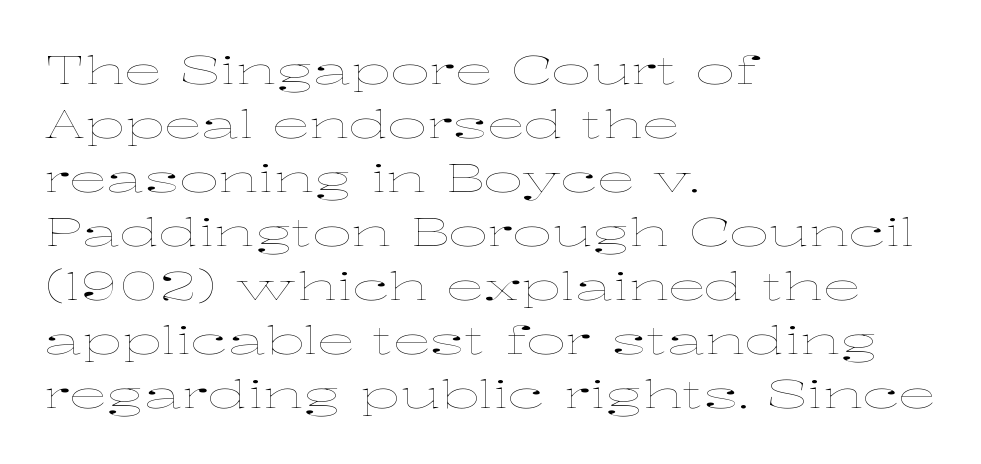
{"italic": "no", "bold": "no", "weight": "thin", "width": "wide", "stroke_contrast": "low", "x_height": "medium", "monospaced": "no", "underline": "no", "align": "left", "line_spacing": "normal", "line_spacing_ratio": 1.42, "letter_spacing": "normal", "letter_spacing_em": 0.0, "glyph_px": 38}
